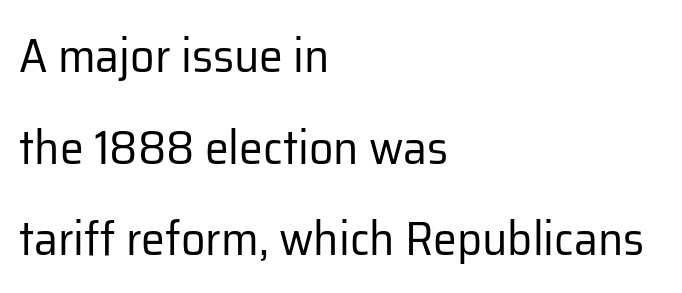
{"serif": "no", "italic": "no", "bold": "no", "weight": "regular", "width": "normal", "stroke_contrast": "low", "x_height": "medium", "monospaced": "no", "underline": "no", "align": "left", "line_spacing": "loose", "line_spacing_ratio": 1.91, "letter_spacing": "normal", "letter_spacing_em": 0.0, "glyph_px": 48}
